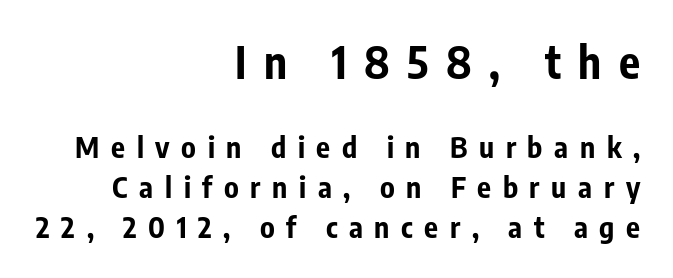
The image shows 44 px bold, condensed sans-serif type, upright; set right-aligned, normal line spacing (1.37x), unusually wide letter spacing (+0.4 em), not underlined; the first (top) block is 1.52x larger; low stroke contrast and a medium x-height.
